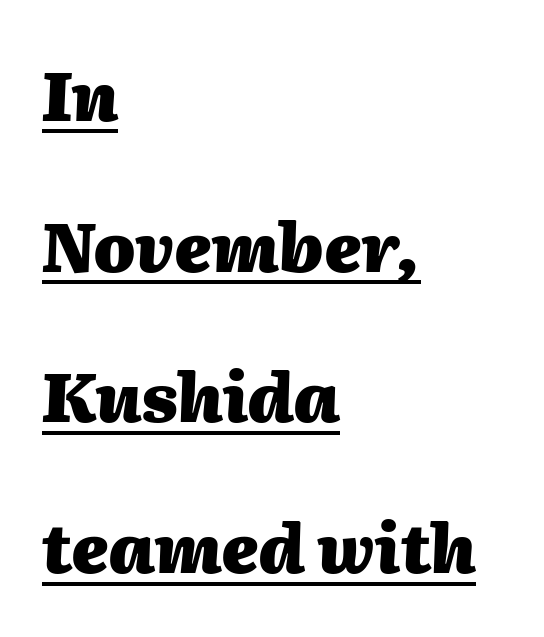
The image shows 67 px heavy type, italic (leaning right); set left-aligned, loose line spacing (2.25x), normal letter spacing, underlined; medium stroke contrast and a medium x-height.
